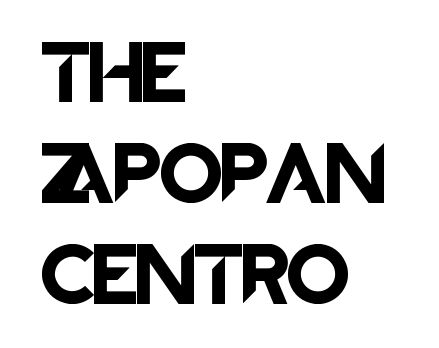
{"serif": "no", "italic": "no", "width": "normal", "stroke_contrast": "low", "x_height": "large", "monospaced": "no", "underline": "no", "align": "left", "line_spacing": "normal", "line_spacing_ratio": 1.6, "letter_spacing": "normal", "letter_spacing_em": 0.0, "glyph_px": 63}
